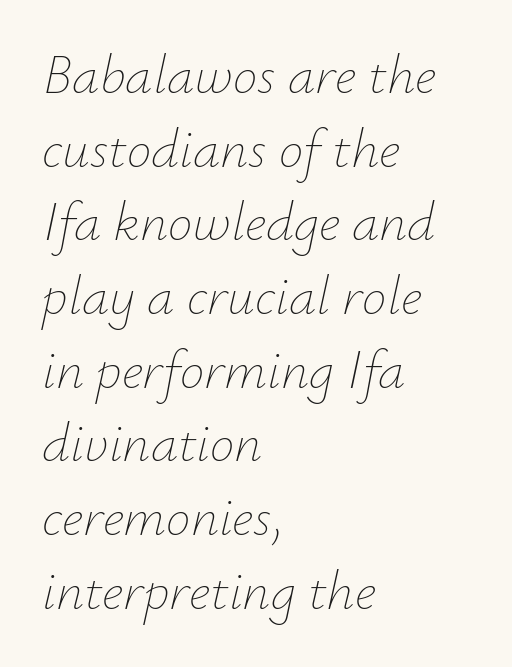
Here the glyphs are tracked normally, forming tight word shapes. The passage shown is not underscored anywhere. Compared with ordinary roman type, these characters are visibly tilted. Teacher's note: observe the even left margin — that is flush-left alignment.
